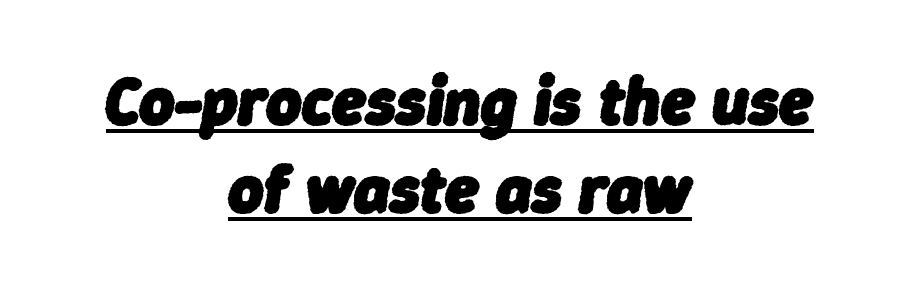
The image shows 68 px heavy type, italic (leaning right); set centered, normal line spacing (1.3x), normal letter spacing, underlined; low stroke contrast and a medium x-height.
